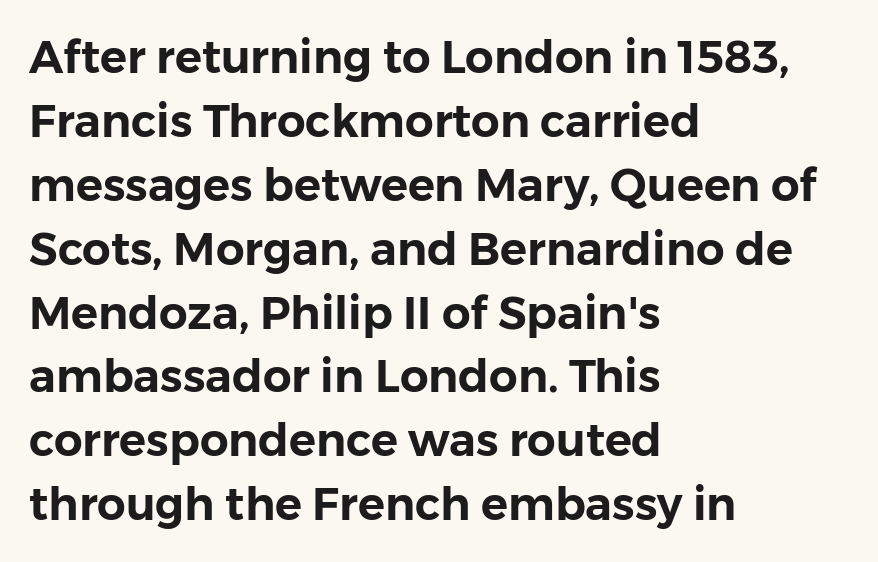
The image shows 45 px sans-serif type, upright; set left-aligned, normal line spacing (1.42x), normal letter spacing, not underlined; low stroke contrast and a medium x-height.
